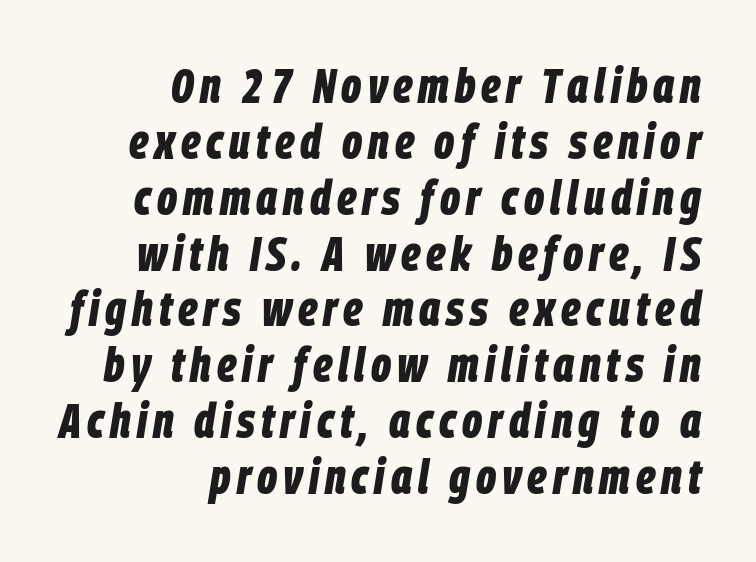
{"italic": "yes", "lean": "right", "slant_degrees": 9, "bold": "yes", "weight": "bold", "width": "condensed", "stroke_contrast": "low", "x_height": "large", "monospaced": "no", "underline": "no", "align": "right", "line_spacing": "tight", "line_spacing_ratio": 1.14, "glyph_px": 49}
